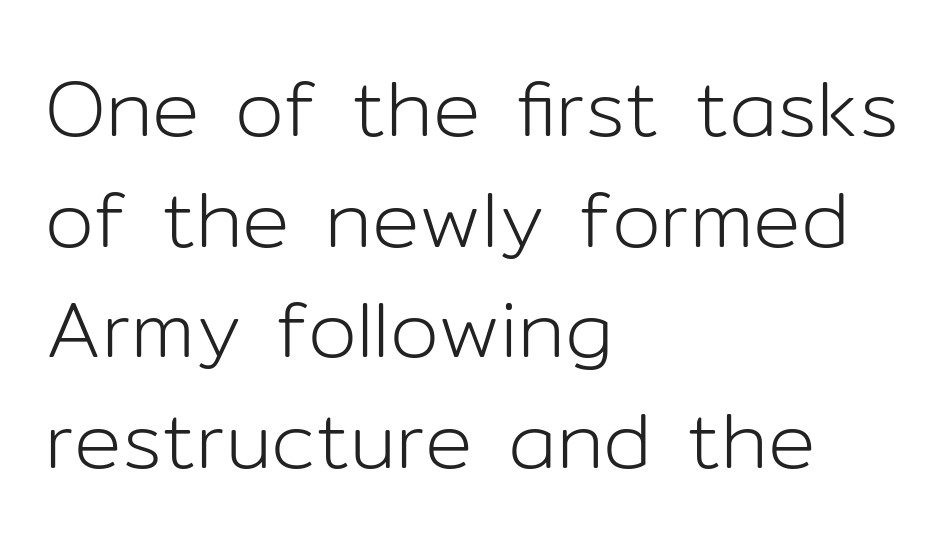
The glyphs in this specimen are sans serif. These glyphs show unthickened strokes, regular width or finer. Underlining? Definitely not there. Interline gaps are of average width in this sample.
